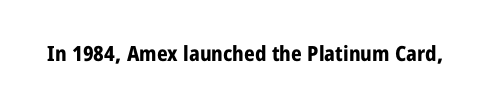
The image shows 21 px bold type, upright; set normal letter spacing, not underlined.
